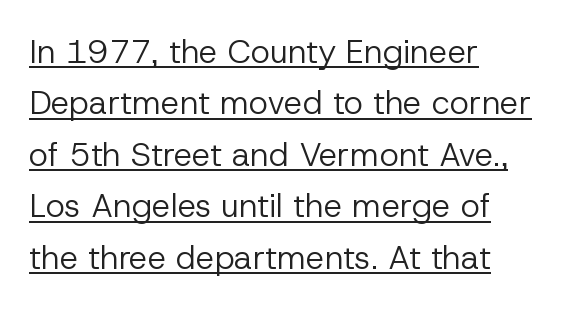
Q: Is the text bold? A: No.
Q: Is the text italic (slanted)? A: No, it is upright.
Q: Is the typeface a serif or a sans-serif typeface? A: Sans-serif.
Q: Is the text underlined? A: Yes.
Q: How is the paragraph aligned? A: Left-aligned.
Q: Is the spacing between letters normal or unusually wide? A: Normal.
Q: Is the spacing between lines tight, normal or loose? A: Normal.
Q: Width (condensed, normal, or wide)? A: Normal.
Q: Stroke contrast? A: Low.
Q: x-height? A: Medium.
Q: Monospaced? A: No.
